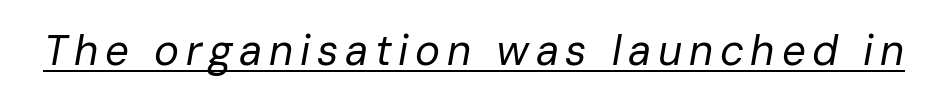
Q: Is the text bold? A: No.
Q: Is the text italic (slanted)? A: Yes, it leans right by about 10 degrees.
Q: Is the text underlined? A: Yes.
Q: Width (condensed, normal, or wide)? A: Normal.
Q: Stroke contrast? A: Low.
Q: x-height? A: Medium.
Q: Monospaced? A: No.
